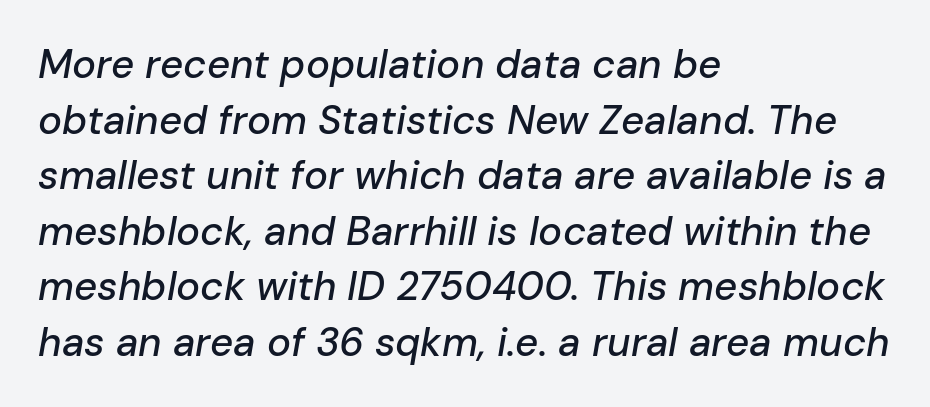
One glance says typical: line gaps are just what's usual. Observe the ordinary spacing: letters are neighbours, not strangers. Is this a fixed-width face? No — the glyphs have proportional, varying widths. The paragraph has a hard left edge and a soft right edge. Compared with ordinary roman type, these characters are visibly tilted.
